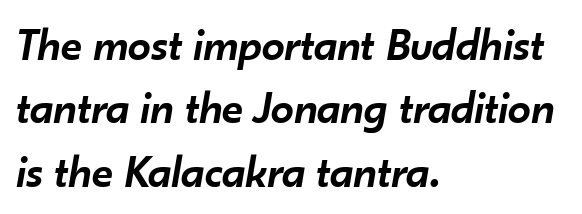
Q: Is the text bold? A: Semi-bold.
Q: Is the text italic (slanted)? A: Yes, it leans right by about 10 degrees.
Q: Is the text underlined? A: No.
Q: How is the paragraph aligned? A: Left-aligned.
Q: Is the spacing between letters normal or unusually wide? A: Normal.
Q: Is the spacing between lines tight, normal or loose? A: Normal.
Q: Width (condensed, normal, or wide)? A: Normal.
Q: Stroke contrast? A: Low.
Q: x-height? A: Small.
Q: Monospaced? A: No.
